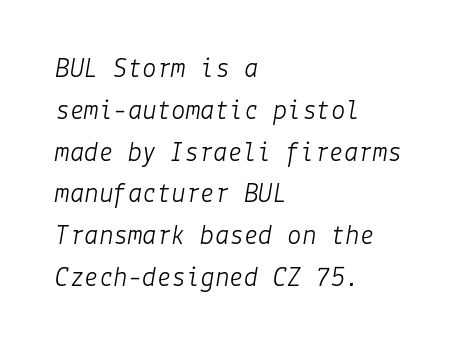
{"italic": "yes", "lean": "right", "slant_degrees": 9, "bold": "no", "weight": "light", "width": "normal", "stroke_contrast": "low", "x_height": "medium", "underline": "no", "align": "left", "line_spacing": "normal", "line_spacing_ratio": 1.44, "letter_spacing": "normal", "letter_spacing_em": 0.0, "glyph_px": 29}
